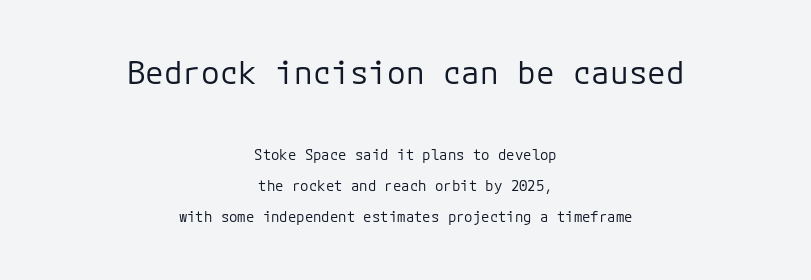
{"serif": "no", "italic": "no", "bold": "no", "weight": "regular", "width": "normal", "stroke_contrast": "low", "x_height": "medium", "monospaced": "yes", "underline": "no", "align": "center", "line_spacing": "loose", "line_spacing_ratio": 2.21, "letter_spacing": "normal", "letter_spacing_em": 0.0, "larger_block": "first", "size_ratio": 2.21, "glyph_px": 31}
